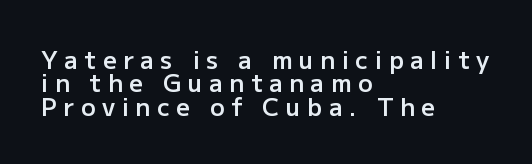
The image shows 24 px text type, upright; set left-aligned, tight line spacing (0.97x), unusually wide letter spacing (+0.28 em), not underlined.
